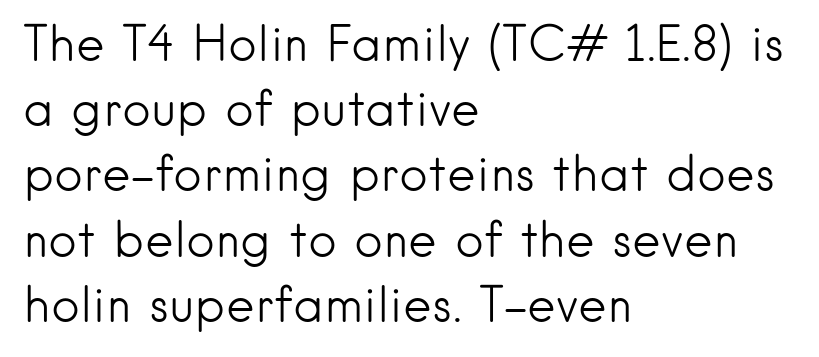
Q: Is the text bold? A: No.
Q: Is the text italic (slanted)? A: No, it is upright.
Q: Is the typeface a serif or a sans-serif typeface? A: Sans-serif.
Q: Is the text underlined? A: No.
Q: How is the paragraph aligned? A: Left-aligned.
Q: Is the spacing between letters normal or unusually wide? A: Normal.
Q: Is the spacing between lines tight, normal or loose? A: Normal.
Q: Width (condensed, normal, or wide)? A: Normal.
Q: Stroke contrast? A: Low.
Q: x-height? A: Small.
Q: Monospaced? A: No.
